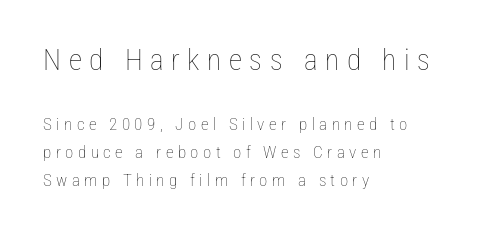
{"italic": "no", "bold": "no", "weight": "thin", "width": "condensed", "stroke_contrast": "low", "x_height": "medium", "monospaced": "no", "underline": "no", "align": "left", "line_spacing": "normal", "line_spacing_ratio": 1.65, "letter_spacing": "wide", "letter_spacing_em": 0.26, "larger_block": "first", "size_ratio": 1.71, "glyph_px": 29}
